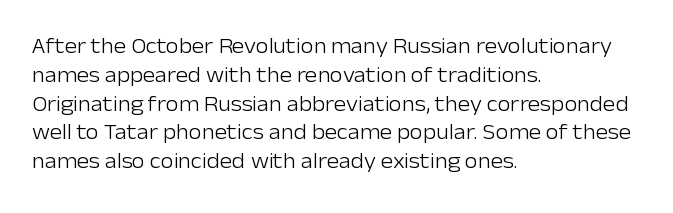
Each new line begins a customary step beneath the previous one. Stems here are at most as thick as an everyday book face. Words appear dense and cohesive because spacing is normal. Descenders hang freely into open space. The axis of the letterforms is exactly vertical.
